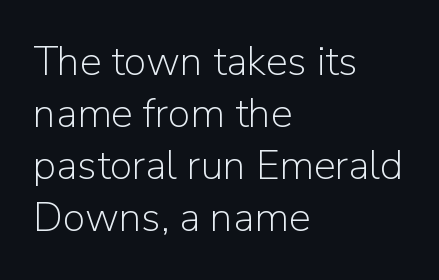
The image shows 41 px light sans-serif type, upright; set left-aligned, normal line spacing (1.27x), normal letter spacing, not underlined; low stroke contrast and a medium x-height.
